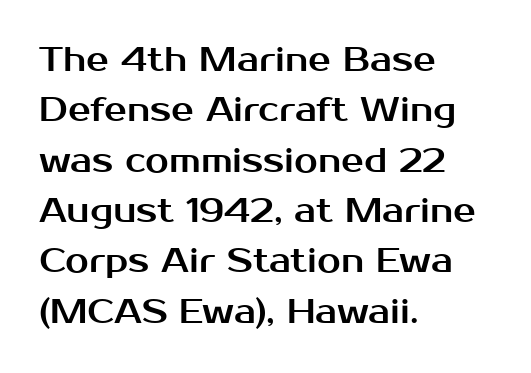
{"serif": "no", "italic": "no", "width": "normal", "stroke_contrast": "medium", "x_height": "medium", "monospaced": "no", "underline": "no", "align": "left", "line_spacing": "normal", "line_spacing_ratio": 1.48, "letter_spacing": "normal", "letter_spacing_em": 0.0, "glyph_px": 34}
